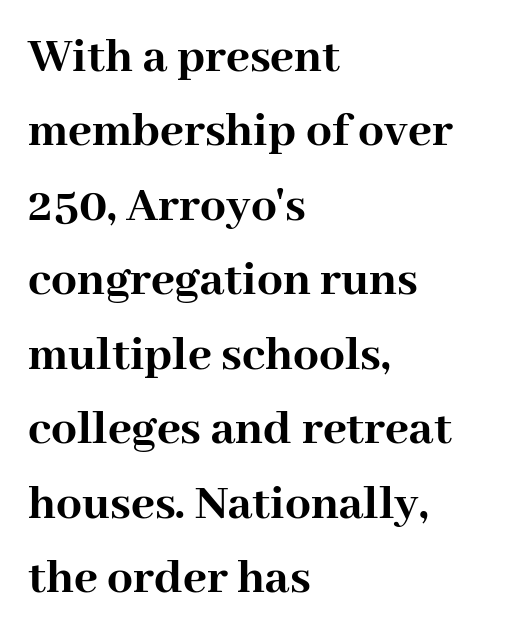
Every stem runs plumb, perpendicular to the baseline. Students, note that the glyphs here touch the page at normal intervals. Leading: standard. If you drew a ruler down the left edge, every line would touch it. Each letter keeps its own natural width here, so spacing adapts to shape. Plenty of ink on the page — the face is bold.
